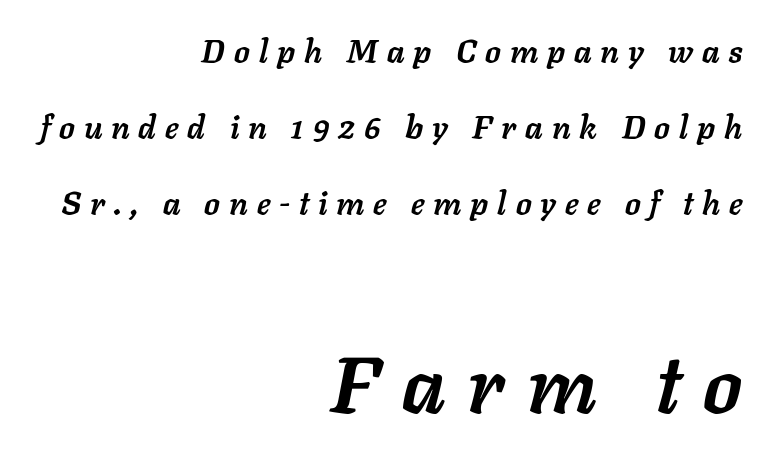
Which of the two is more prominent by size? The second, at the bottom. The horizontal fit of the characters is loose and conspicuously gappy. The foot of each line stays bare and open. An italicized treatment has been applied to the whole sample. Notice the wide empty band between every row — that's loose leading. A typesetter would call this proportional, since set widths differ per character.
